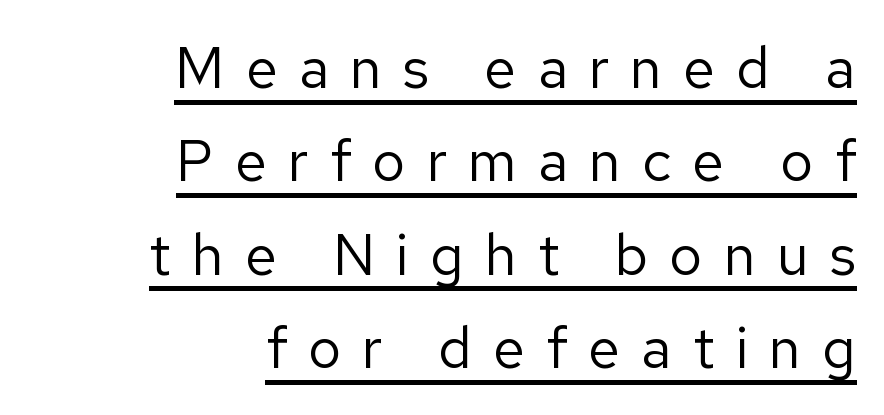
The typeface chosen for these lines omits serifs. Short and long lines alike share a common ending point at right. Proportional: the letters do not fall into vertical columns. Reading down the column, the eye jumps a familiar distance to each next line. The words here are underlined. The passage shown is not bold in any degree.
